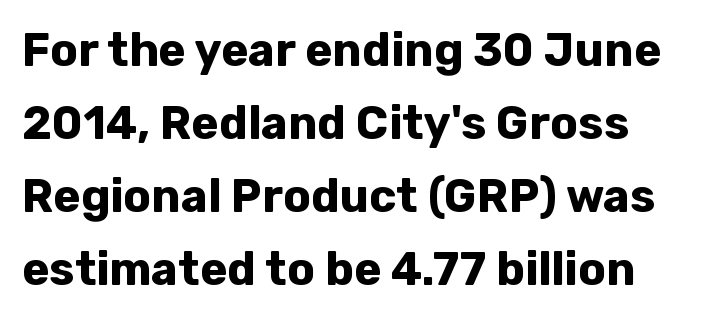
{"serif": "no", "italic": "no", "bold": "yes", "weight": "bold", "width": "normal", "stroke_contrast": "low", "x_height": "medium", "monospaced": "no", "underline": "no", "align": "left", "line_spacing": "normal", "line_spacing_ratio": 1.59, "letter_spacing": "normal", "letter_spacing_em": 0.0, "glyph_px": 46}
